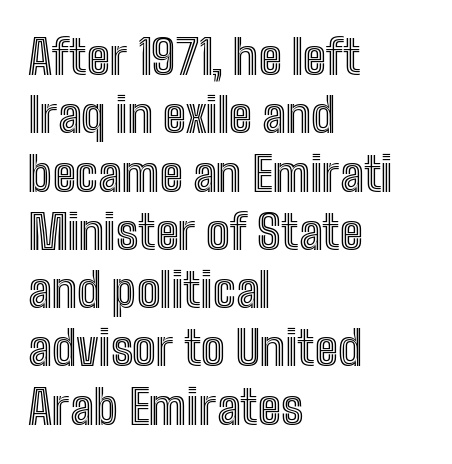
{"italic": "no", "width": "condensed", "x_height": "medium", "monospaced": "no", "underline": "no", "align": "left", "line_spacing_ratio": 1.24, "letter_spacing": "normal", "letter_spacing_em": 0.0, "glyph_px": 47}
